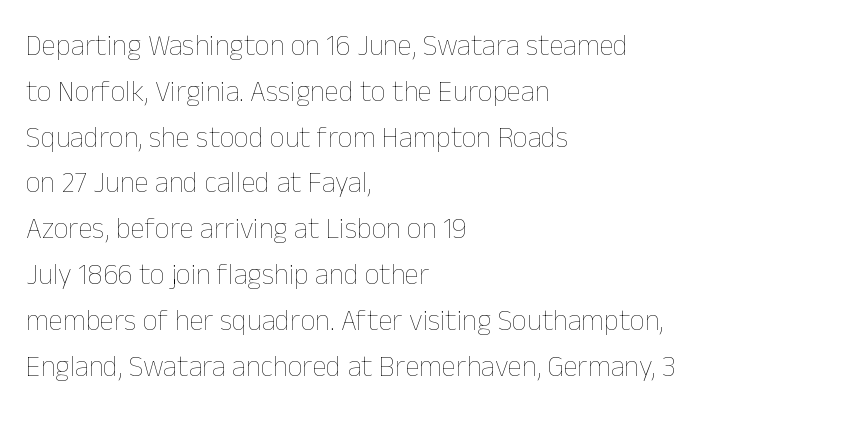
The image shows 29 px thin type, upright; set left-aligned, normal line spacing (1.58x), normal letter spacing, not underlined; low stroke contrast and a medium x-height.
